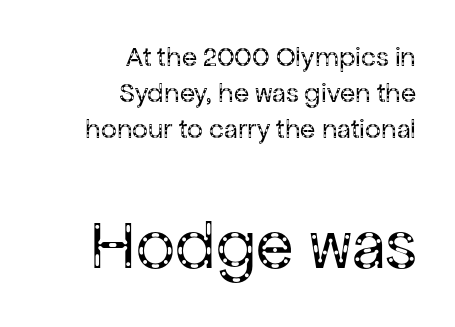
{"serif": "no", "italic": "no", "bold": "no", "weight": "regular", "width": "normal", "stroke_contrast": "low", "x_height": "medium", "monospaced": "no", "underline": "no", "align": "right", "line_spacing": "normal", "line_spacing_ratio": 1.29, "letter_spacing": "normal", "letter_spacing_em": 0.0, "larger_block": "second", "size_ratio": 2.46, "glyph_px": 69}
